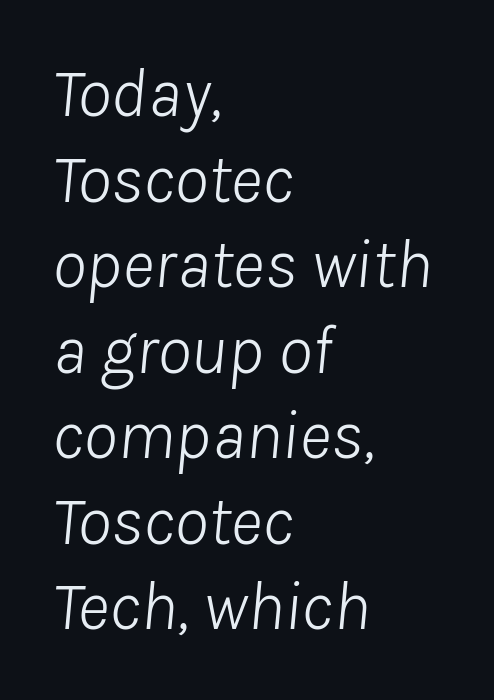
Underline: absent. On a weight scale, this lands at 450 or below. Compared with typical body copy, the letter spacing here is the same. Style check: oblique. Is this a fixed-width face? No — the glyphs have proportional, varying widths. The lines are quadded left.
